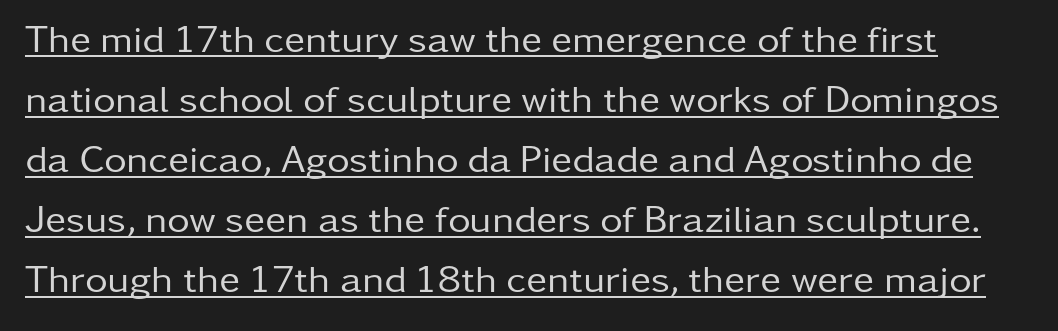
The face used here is proportionally spaced, like ordinary book or web type. Unbolded letterforms with no extra heft. One glance says typical: line gaps are just what's usual. Italic: no, the glyphs are upright roman.
